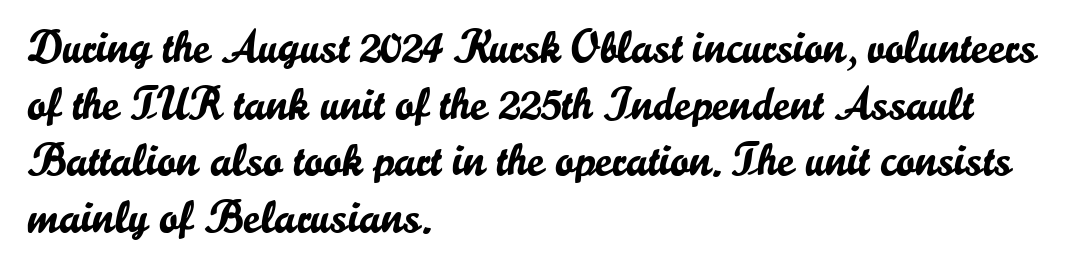
The image shows 46 px sans-serif type; set left-aligned, line spacing 1.23x, normal letter spacing, not underlined; low stroke contrast and a small x-height.
